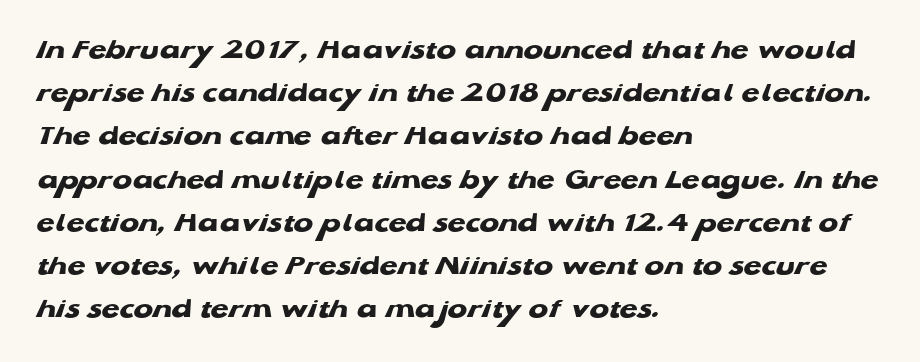
The image shows 29 px heavy, wide sans-serif type; set left-aligned, normal line spacing (1.49x), normal letter spacing, not underlined; low stroke contrast and a medium x-height.
